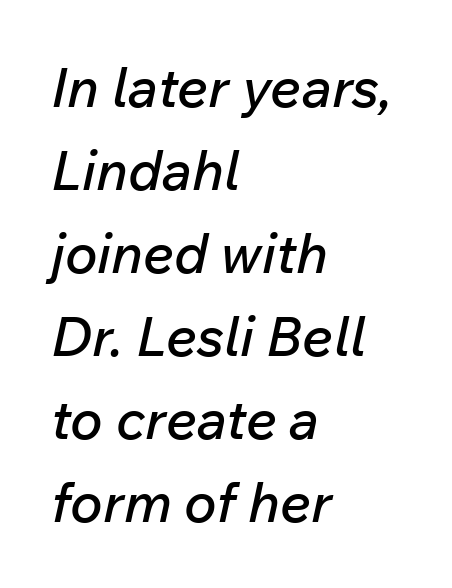
{"italic": "yes", "lean": "right", "slant_degrees": 12, "width": "normal", "stroke_contrast": "low", "x_height": "medium", "monospaced": "no", "underline": "no", "align": "left", "line_spacing": "normal", "line_spacing_ratio": 1.51, "letter_spacing": "normal", "letter_spacing_em": 0.0, "glyph_px": 55}
